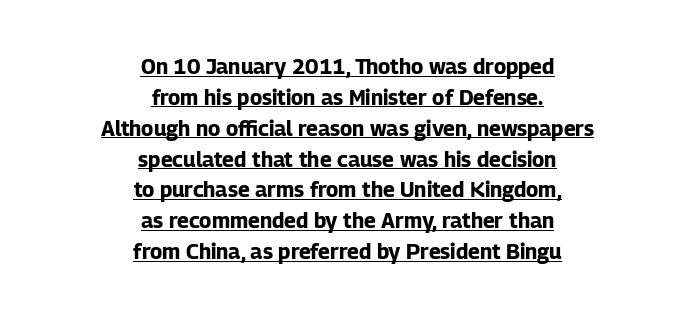
The image shows 21 px bold type, upright; set centered, normal line spacing (1.47x), normal letter spacing, underlined.
